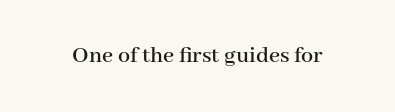
Observe the ordinary spacing: letters are neighbours, not strangers. Underline: absent. Rendered with straight, roman letterforms.
